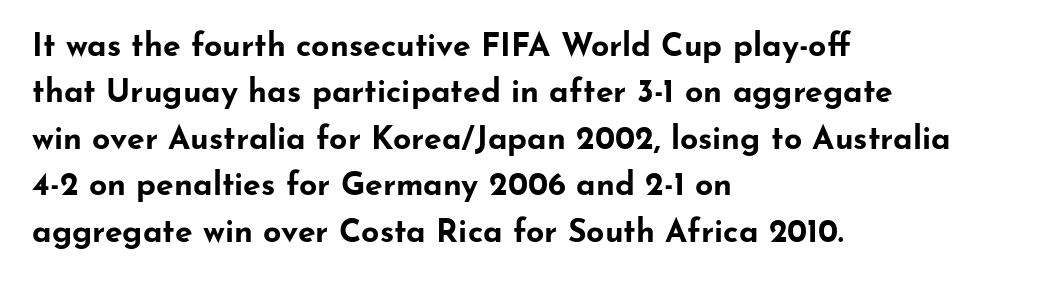
The image shows 32 px bold, wide sans-serif type, upright; set left-aligned, normal line spacing (1.45x), normal letter spacing, not underlined; low stroke contrast and a small x-height.
